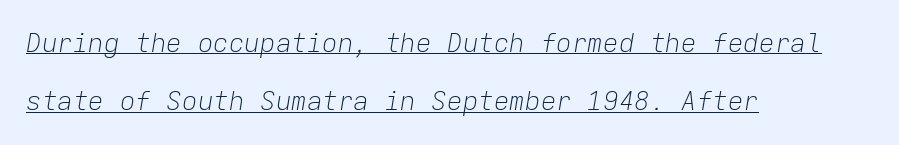
Q: Is the text bold? A: No.
Q: Is the text italic (slanted)? A: Yes, it leans right by about 9 degrees.
Q: Is the text underlined? A: Yes.
Q: How is the paragraph aligned? A: Left-aligned.
Q: Is the spacing between letters normal or unusually wide? A: Normal.
Q: Is the spacing between lines tight, normal or loose? A: Loose.
